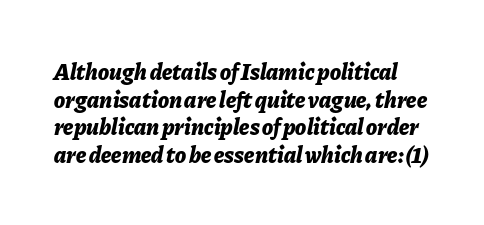
The image shows 23 px bold type, italic (leaning right); set line spacing 1.2x, normal letter spacing, not underlined.
